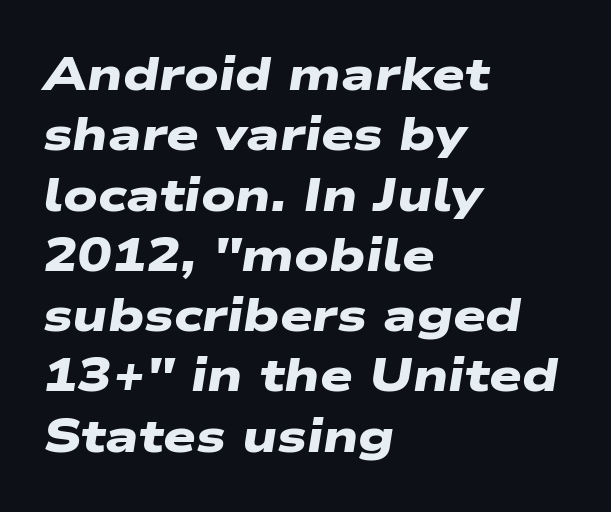
Think of a printed novel: that variable character pitch is what you see here. Leading matches the norm, producing a regular column. Default kerning and tracking; the words read as compact shapes. Grotesque or geometric, the face here clearly has no serifs.
